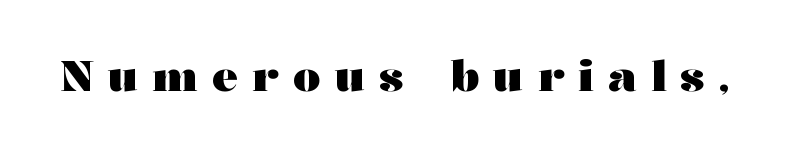
Q: Is the text bold? A: Yes.
Q: Is the text italic (slanted)? A: No, it is upright.
Q: Is the typeface a serif or a sans-serif typeface? A: Serif.
Q: Is the text underlined? A: No.
Q: Is the spacing between letters normal or unusually wide? A: Unusually wide.
Q: Width (condensed, normal, or wide)? A: Wide.
Q: Stroke contrast? A: Medium.
Q: x-height? A: Medium.
Q: Monospaced? A: No.
